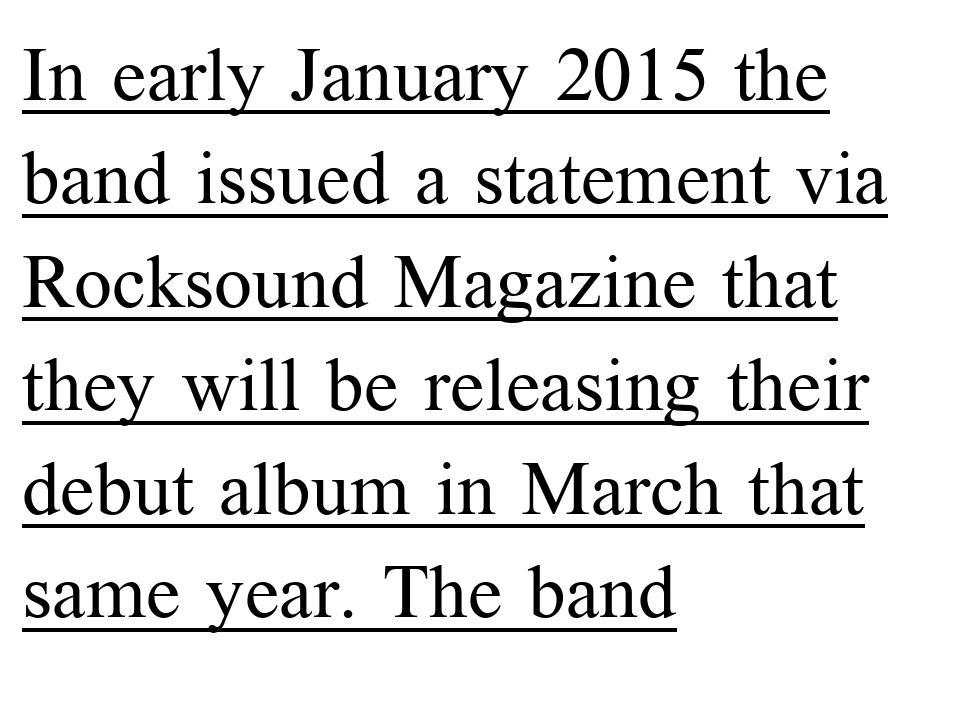
The image shows 75 px regular-weight serif type, upright; set left-aligned, normal line spacing (1.38x), normal letter spacing, underlined; medium stroke contrast and a medium x-height.
